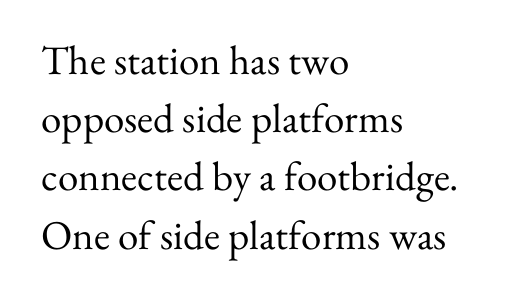
Q: Is the text bold? A: No.
Q: Is the text italic (slanted)? A: No, it is upright.
Q: Is the typeface a serif or a sans-serif typeface? A: Serif.
Q: Is the text underlined? A: No.
Q: How is the paragraph aligned? A: Left-aligned.
Q: Is the spacing between letters normal or unusually wide? A: Normal.
Q: Is the spacing between lines tight, normal or loose? A: Normal.
Q: Width (condensed, normal, or wide)? A: Normal.
Q: Stroke contrast? A: Medium.
Q: x-height? A: Small.
Q: Monospaced? A: No.
